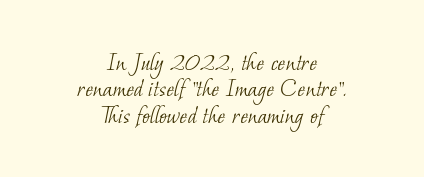
Q: Is the text bold? A: No.
Q: Is the text underlined? A: No.
Q: How is the paragraph aligned? A: Centered.
Q: Is the spacing between letters normal or unusually wide? A: Normal.
Q: Is the spacing between lines tight, normal or loose? A: Tight.
